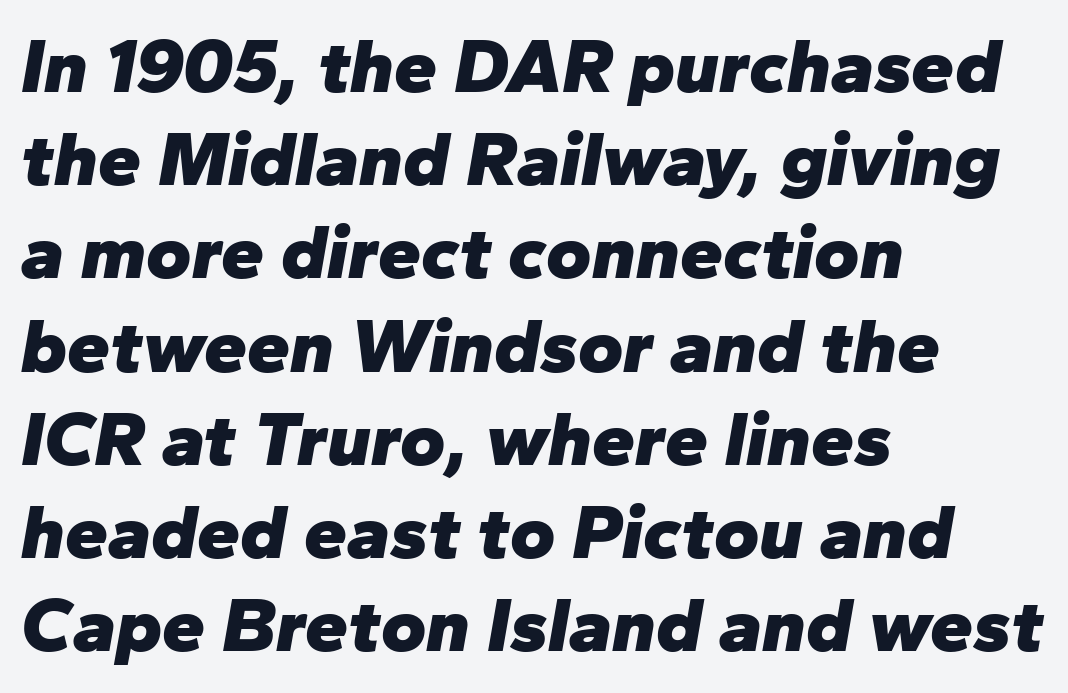
The image shows 77 px heavy type, italic (leaning right); set left-aligned, line spacing 1.21x, normal letter spacing, not underlined; low stroke contrast and a medium x-height.
